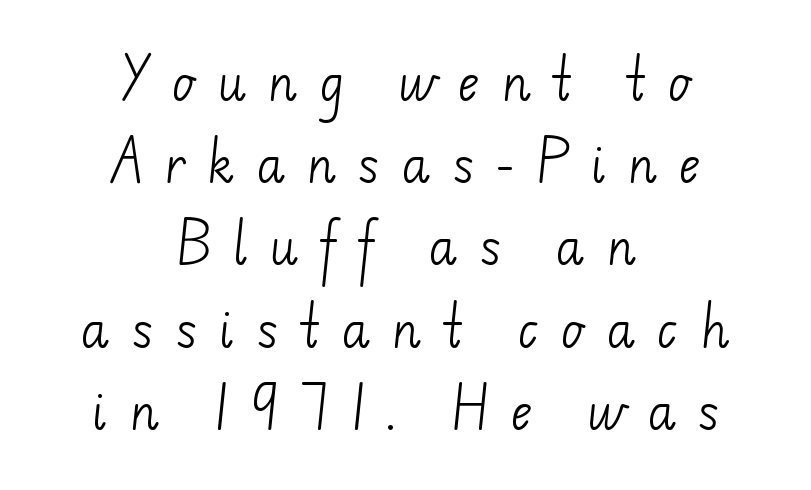
{"serif": "no", "bold": "no", "weight": "light", "width": "normal", "stroke_contrast": "low", "x_height": "small", "monospaced": "no", "underline": "no", "align": "center", "line_spacing_ratio": 1.75, "letter_spacing": "wide", "letter_spacing_em": 0.45, "glyph_px": 47}
